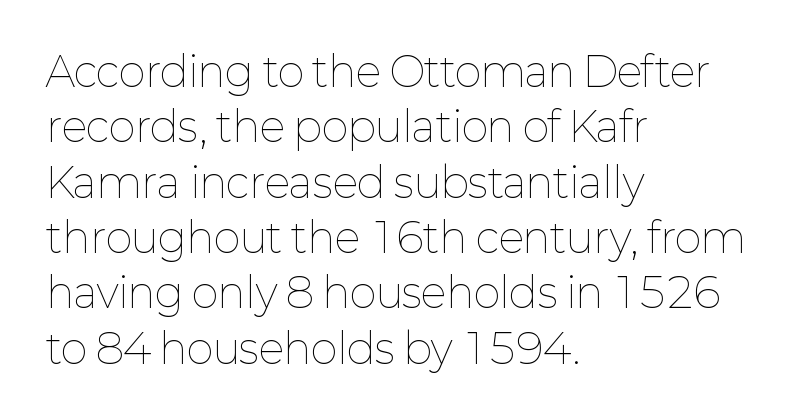
Q: Is the text bold? A: No.
Q: Is the text italic (slanted)? A: No, it is upright.
Q: Is the text underlined? A: No.
Q: How is the paragraph aligned? A: Left-aligned.
Q: Is the spacing between letters normal or unusually wide? A: Normal.
Q: Is the spacing between lines tight, normal or loose? A: Normal.
Q: Width (condensed, normal, or wide)? A: Normal.
Q: Stroke contrast? A: Low.
Q: x-height? A: Medium.
Q: Monospaced? A: No.
